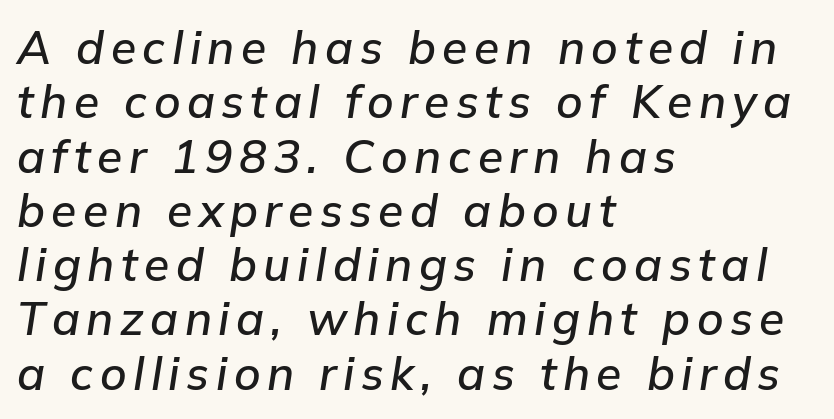
The image shows 46 px text type, italic (leaning right); set left-aligned, line spacing 1.18x, not underlined; low stroke contrast and a medium x-height.
